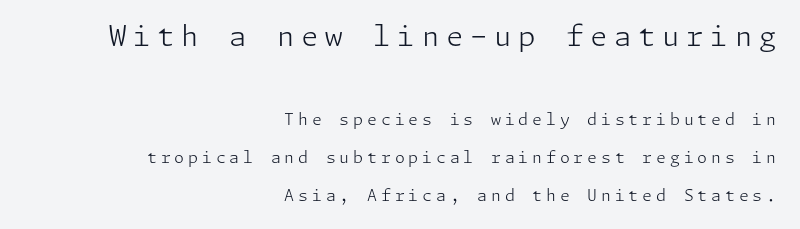
Posture: vertical. These lines have a slow, spaced-out rhythm from letter to letter. The weight would be labelled regular, book, light, or lighter still. Horizontal alignment here is rightward, an uncommon choice for prose.
